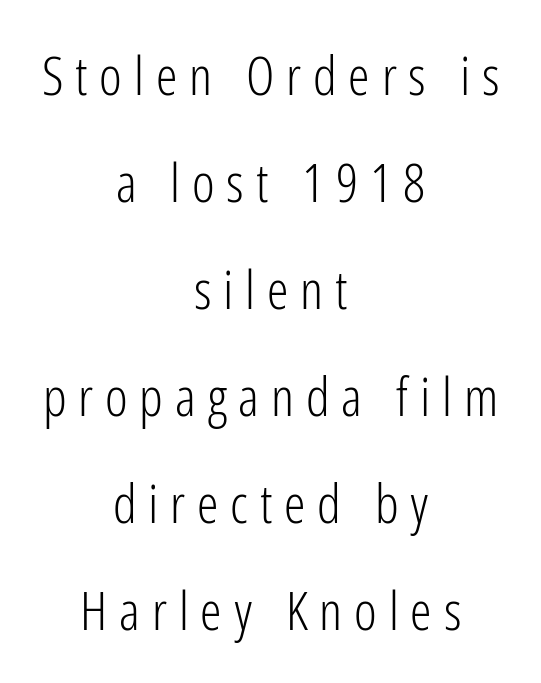
The image shows 54 px light, condensed sans-serif type, upright; set centered, loose line spacing (1.98x), unusually wide letter spacing (+0.22 em), not underlined; low stroke contrast and a medium x-height.
